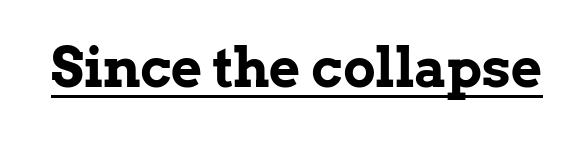
Is the letter spacing exaggerated? No — it looks like the ordinary default. Does the lettering tilt? It doesn't — this is upright. Compared with undecorated copy, this sample adds a rule below the words. The passage shown is emphatically bold. Check where the strokes stop: tiny serifs finish them off.
